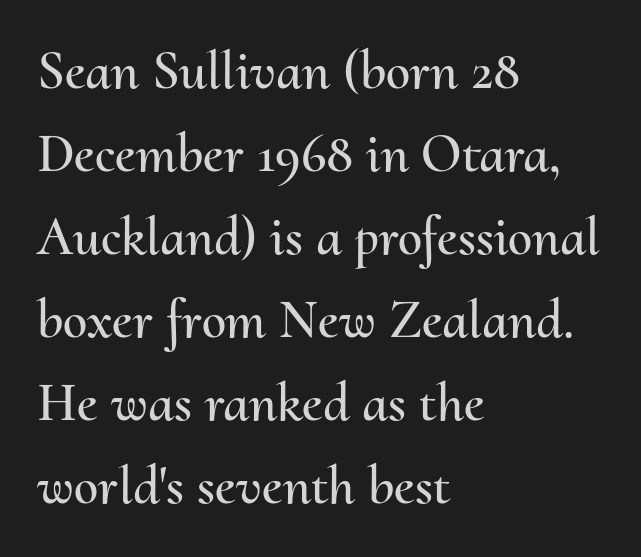
The line-height multiplier appears to be the usual default. What stands out about the letter spacing? Nothing — it is the standard amount. These lines are rendered in a variable-pitch font. Ordinary non-slanted type is in use.
